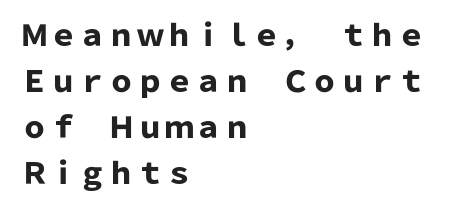
{"serif": "no", "italic": "no", "bold": "yes", "weight": "heavy", "width": "normal", "stroke_contrast": "low", "x_height": "medium", "monospaced": "no", "underline": "no", "align": "left", "line_spacing": "normal", "line_spacing_ratio": 1.59, "letter_spacing": "normal", "letter_spacing_em": 0.0, "glyph_px": 29}
